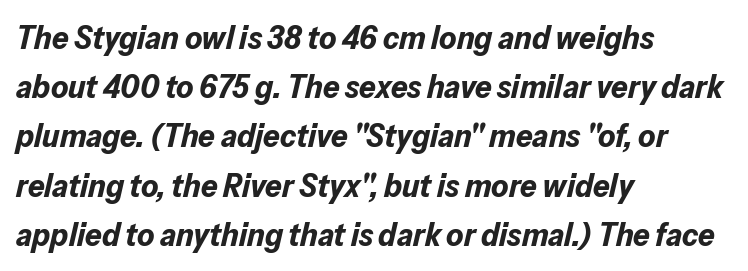
{"italic": "yes", "lean": "right", "slant_degrees": 13, "bold": "yes", "weight": "bold", "width": "normal", "stroke_contrast": "low", "x_height": "medium", "monospaced": "no", "underline": "no", "align": "left", "line_spacing": "normal", "line_spacing_ratio": 1.49, "letter_spacing": "normal", "letter_spacing_em": 0.0, "glyph_px": 33}
